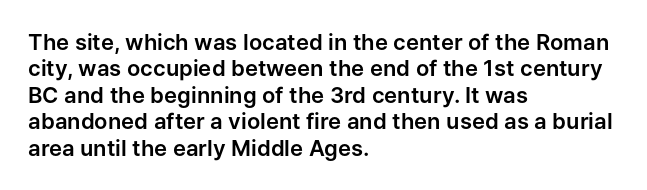
The image shows 22 px text type, upright; set left-aligned, line spacing 1.2x, normal letter spacing, not underlined.
